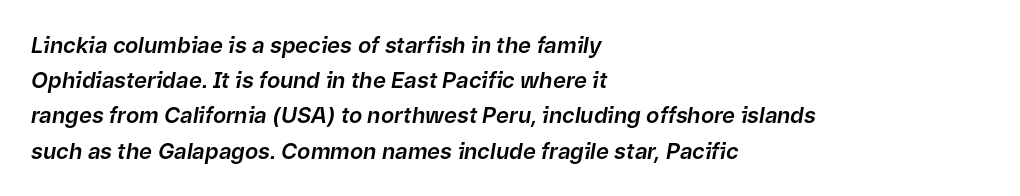
{"italic": "yes", "lean": "right", "slant_degrees": 9, "underline": "no", "align": "left", "line_spacing": "normal", "line_spacing_ratio": 1.6, "letter_spacing": "normal", "letter_spacing_em": 0.0, "glyph_px": 22}
